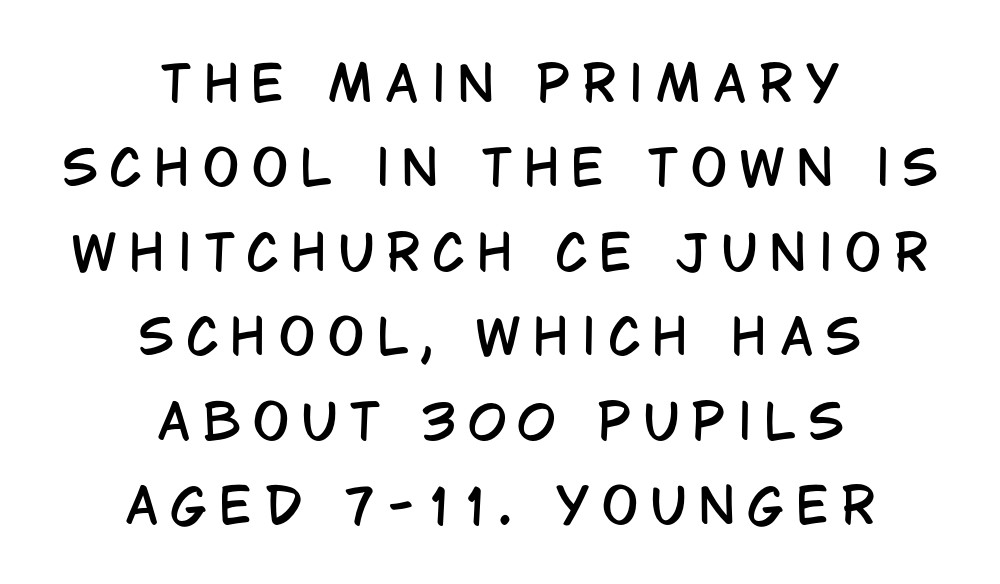
{"serif": "no", "italic": "no", "width": "condensed", "stroke_contrast": "low", "x_height": "large", "monospaced": "no", "underline": "no", "align": "center", "line_spacing_ratio": 1.76, "letter_spacing": "wide", "letter_spacing_em": 0.27, "glyph_px": 48}
